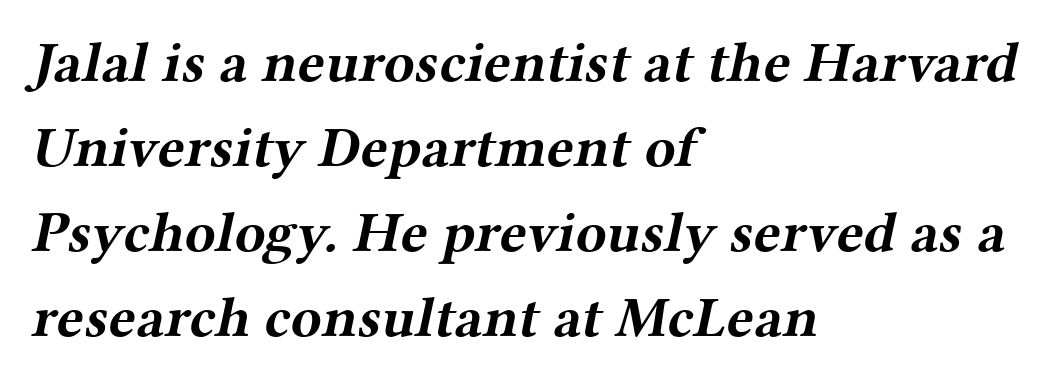
The image shows 57 px bold, wide serif type; set left-aligned, normal line spacing (1.49x), normal letter spacing, not underlined; medium stroke contrast and a medium x-height.
